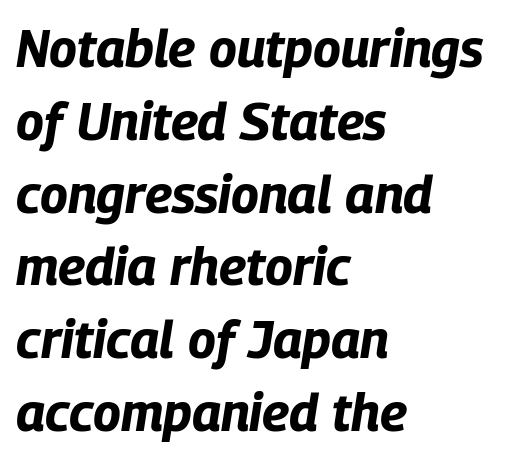
The letters are slanted; this is an italic face. Heft: maximum for text — a bold. Spacing verdict: proportional, widths tailored to each character. No extra tracking has been applied to these lines. The lines sit at an ordinary, default distance from one another. Caption: multi-line text, flush left, ragged right.
